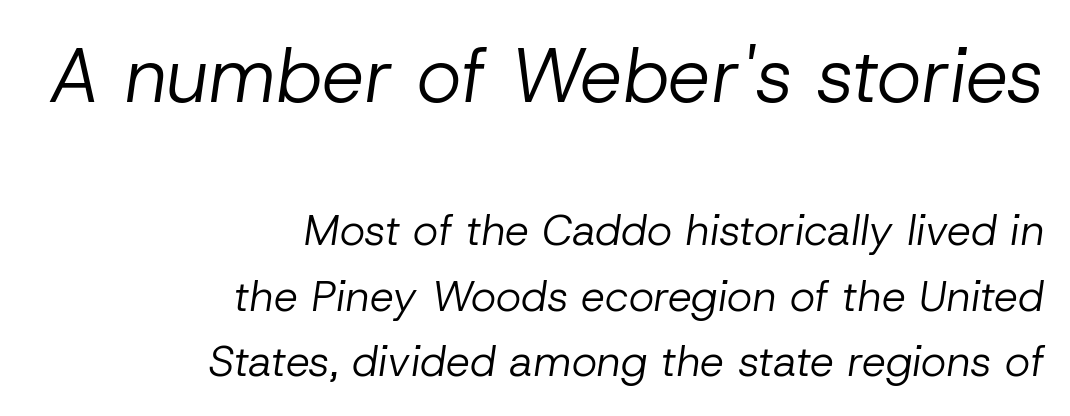
Q: Is the text bold? A: No.
Q: Is the text italic (slanted)? A: Yes, it leans right by about 8 degrees.
Q: Is the text underlined? A: No.
Q: How is the paragraph aligned? A: Right-aligned.
Q: Is the spacing between letters normal or unusually wide? A: Normal.
Q: Is the spacing between lines tight, normal or loose? A: Normal.
Q: Which block of text is set in a larger size, the first (top) or the second (bottom)? A: The first (top) one.
Q: Width (condensed, normal, or wide)? A: Normal.
Q: Stroke contrast? A: Low.
Q: x-height? A: Medium.
Q: Monospaced? A: No.
